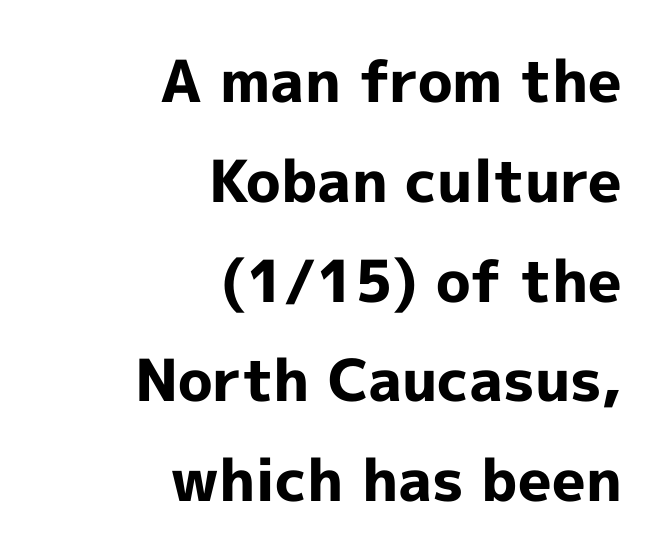
Q: Is the text bold? A: Yes.
Q: Is the text italic (slanted)? A: No, it is upright.
Q: Is the typeface a serif or a sans-serif typeface? A: Sans-serif.
Q: Is the text underlined? A: No.
Q: How is the paragraph aligned? A: Right-aligned.
Q: Is the spacing between letters normal or unusually wide? A: Normal.
Q: Width (condensed, normal, or wide)? A: Normal.
Q: x-height? A: Medium.
Q: Monospaced? A: No.
